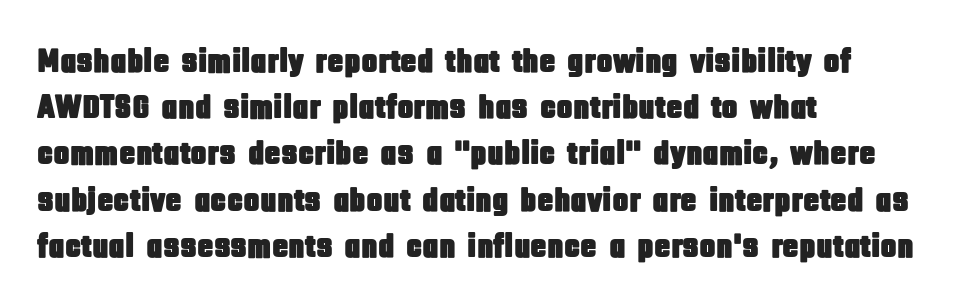
Posture: upright roman. This rendering leaves character spacing at its baseline value. Does the copy run flush right? No — it runs flush left. Do the characters align in a grid? No, the font is proportional.
